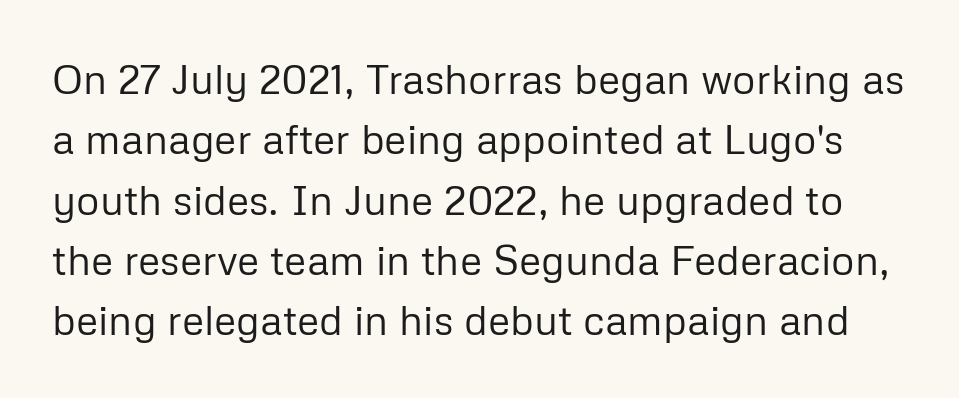
The image shows 41 px regular-weight sans-serif type, upright; set normal line spacing (1.47x), normal letter spacing, not underlined; low stroke contrast and a medium x-height.
